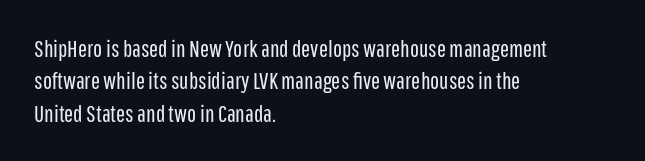
Q: Is the text bold? A: No.
Q: Is the text italic (slanted)? A: No, it is upright.
Q: Is the text underlined? A: No.
Q: How is the paragraph aligned? A: Left-aligned.
Q: Is the spacing between letters normal or unusually wide? A: Normal.
Q: Is the spacing between lines tight, normal or loose? A: Normal.
